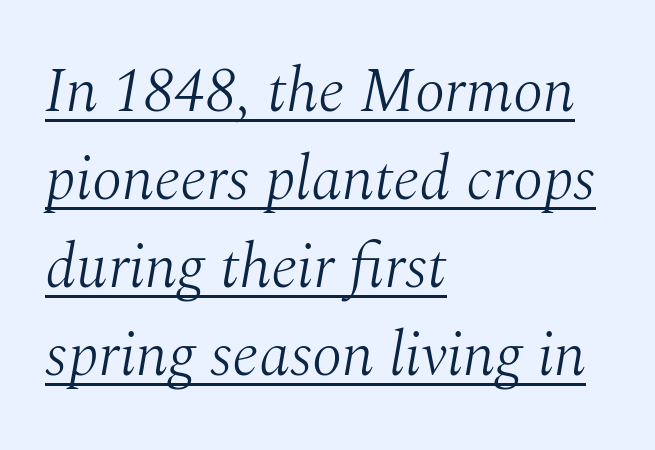
Weight: regular or lighter. The typesetter chose a ragged-right arrangement here. No extra tracking has been applied to these lines. Compared with typical paragraphs, the rows here are spaced about the same. The sample's only ornament is a line tracing under the words. Style check: oblique.
